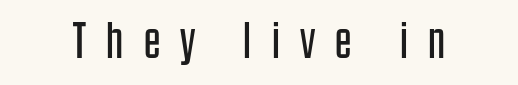
The glyphs are unaccompanied by any horizontal stroke below them. Short note: letters widely spaced. Think standard paragraph weight, or any step lighter than that. Grotesque or geometric, the face here clearly has no serifs. The letters advance in unequal steps, a hallmark of proportional type.
